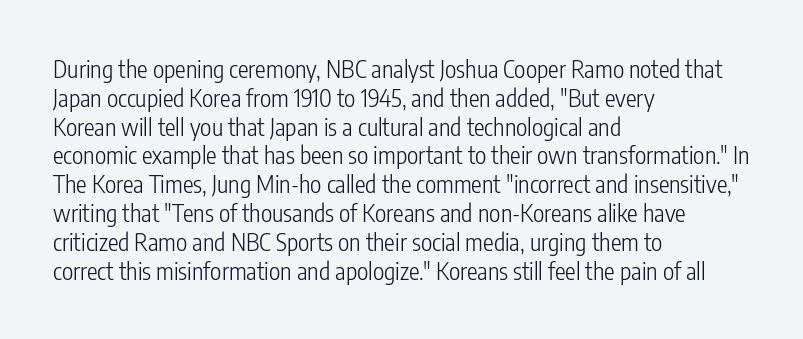
Horizontal alignment here is leftward, the default for most running prose. Is the stroke heavy? The answer is a plain regular-or-lighter. Posture: upright roman. The baseline area is clear. Between one letter and the next there's only the usual sliver of space.
